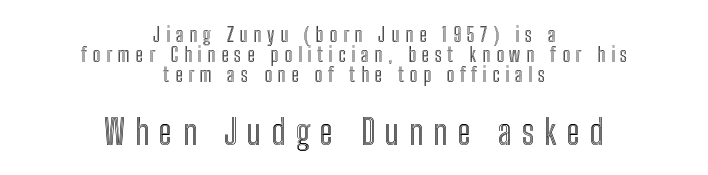
Every stem runs plumb, perpendicular to the baseline. Baseline-to-baseline distance is barely more than the letter height. Letter spacing: wide. Casual observation: everything's sitting right in the middle. Here the second block reads like a headline and the first like body copy. The passage shown is typed in a proportional face where columns would drift.
